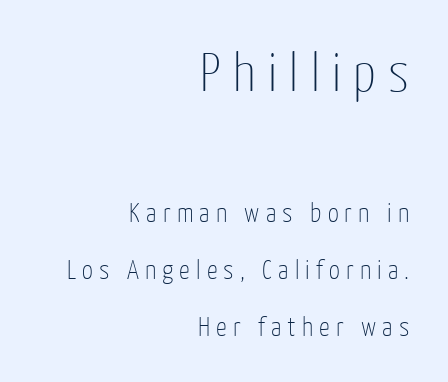
Q: Is the text bold? A: No.
Q: Is the text italic (slanted)? A: No, it is upright.
Q: Is the typeface a serif or a sans-serif typeface? A: Sans-serif.
Q: Is the text underlined? A: No.
Q: How is the paragraph aligned? A: Right-aligned.
Q: Is the spacing between letters normal or unusually wide? A: Unusually wide.
Q: Is the spacing between lines tight, normal or loose? A: Loose.
Q: Which block of text is set in a larger size, the first (top) or the second (bottom)? A: The first (top) one.
Q: Width (condensed, normal, or wide)? A: Condensed.
Q: Stroke contrast? A: Low.
Q: x-height? A: Medium.
Q: Monospaced? A: No.
